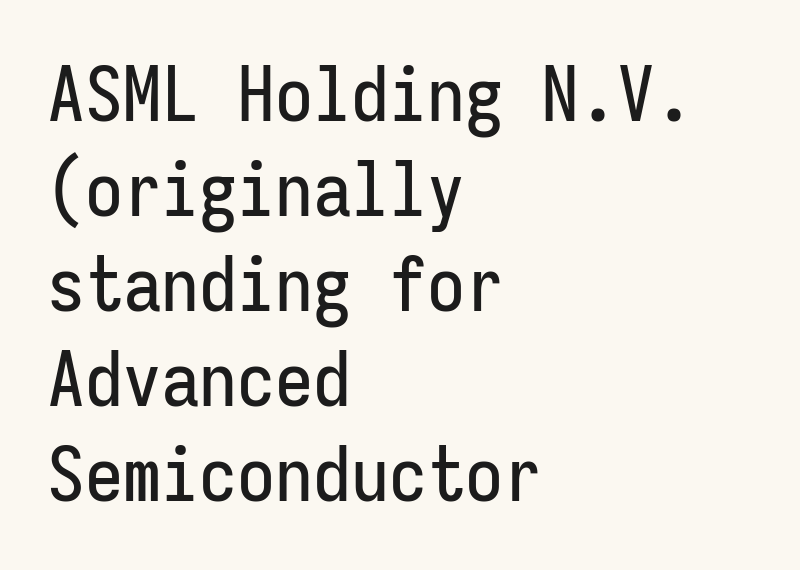
The image shows 76 px condensed sans-serif type, upright, monospaced; set left-aligned, normal line spacing (1.25x), normal letter spacing, not underlined; low stroke contrast and a medium x-height.
